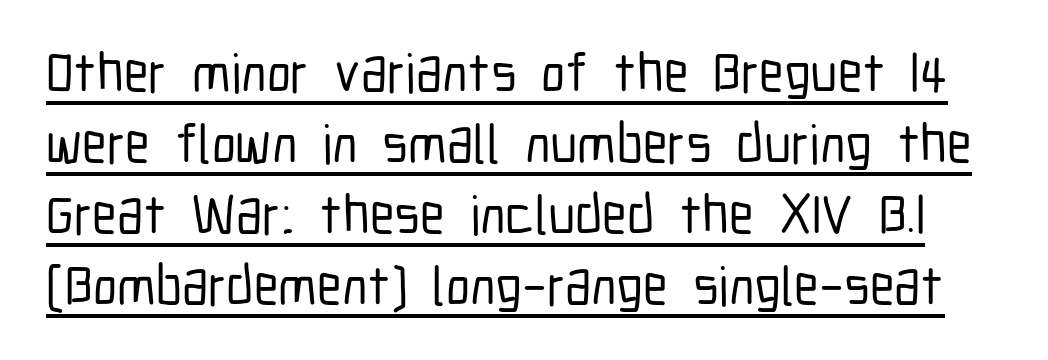
A typesetter would call this proportional, since set widths differ per character. A sans-serif font was chosen for this passage. A normal amount of white space separates one row of letters from the next. The face used here is rendered with its standard letterfit. Notice how a bar underscores the lettering throughout. The specimen reads as upright at a glance.
